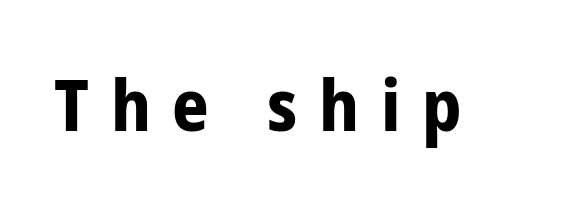
Unlike italic type, these characters show no tilt at all. Proportional: the letters do not fall into vertical columns. The passage shown is typeset with a sans-serif family. Thick stems and heavy bowls — unmistakably bold. Beneath every word, the page is bare. Compared with typical body copy, the letter spacing here is much looser.
